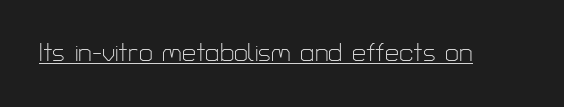
The letterforms sit at book weight or below. Posture: upright roman. Here the glyphs are tracked normally, forming tight word shapes. The words here are underlined.
